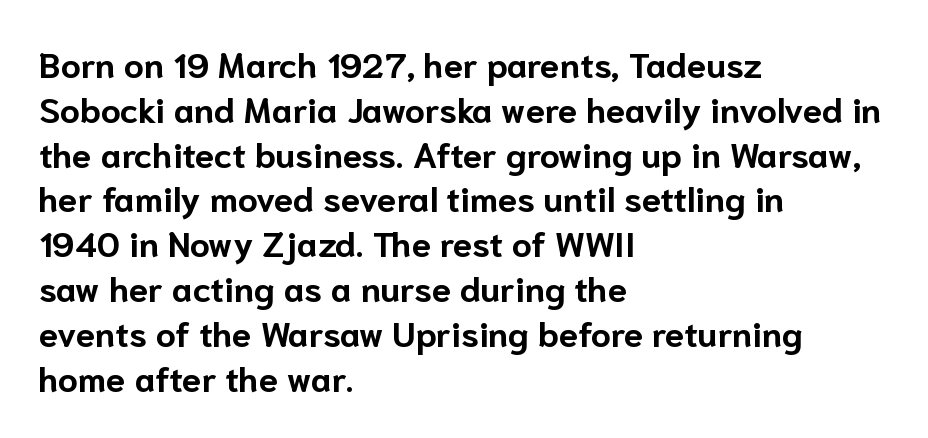
Q: Is the text bold? A: Yes.
Q: Is the text italic (slanted)? A: No, it is upright.
Q: Is the typeface a serif or a sans-serif typeface? A: Sans-serif.
Q: Is the text underlined? A: No.
Q: How is the paragraph aligned? A: Left-aligned.
Q: Is the spacing between letters normal or unusually wide? A: Normal.
Q: Is the spacing between lines tight, normal or loose? A: Normal.
Q: Width (condensed, normal, or wide)? A: Normal.
Q: Stroke contrast? A: Low.
Q: x-height? A: Medium.
Q: Monospaced? A: No.
